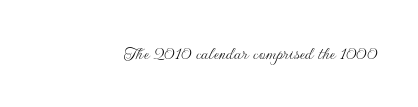
Short note: letters normally spaced. The weight would be labelled regular, book, light, or lighter still. Lines of text with bare space underneath.
